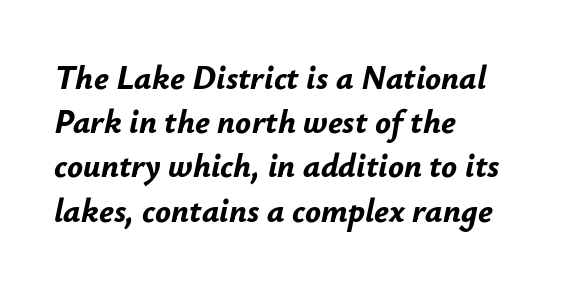
{"italic": "yes", "lean": "right", "slant_degrees": 12, "bold": "yes", "weight": "bold", "width": "normal", "stroke_contrast": "low", "x_height": "small", "monospaced": "no", "underline": "no", "align": "left", "line_spacing": "normal", "line_spacing_ratio": 1.34, "letter_spacing": "normal", "letter_spacing_em": 0.0, "glyph_px": 33}
